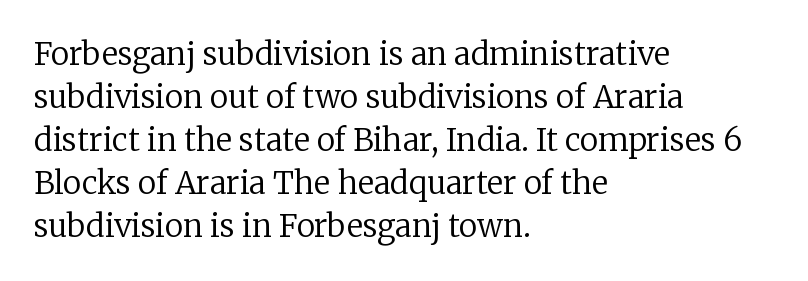
A classic flush-left, rag-right setting is used for this passage. In terms of posture, this sample is upright. Check where the strokes stop: tiny serifs finish them off. Heaviness? Minimal to ordinary, like unemphasized prose. Does the leading feel generous? No, just average. Nobody drew a line under any word here.
